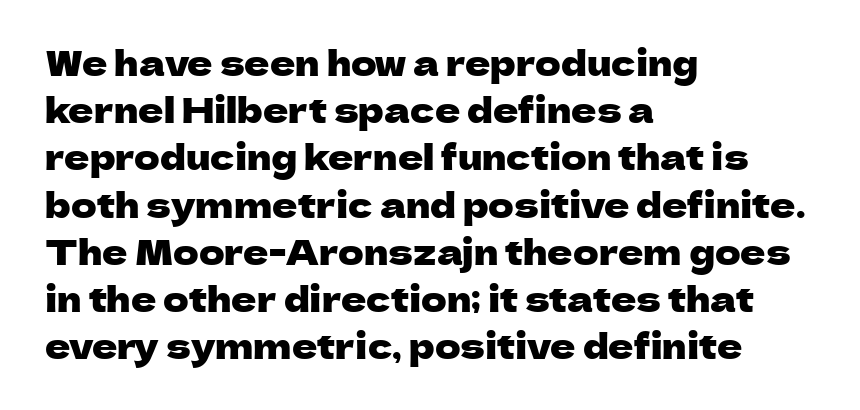
The image shows 35 px sans-serif type, upright; set left-aligned, normal line spacing (1.35x), normal letter spacing, not underlined; low stroke contrast and a medium x-height.
